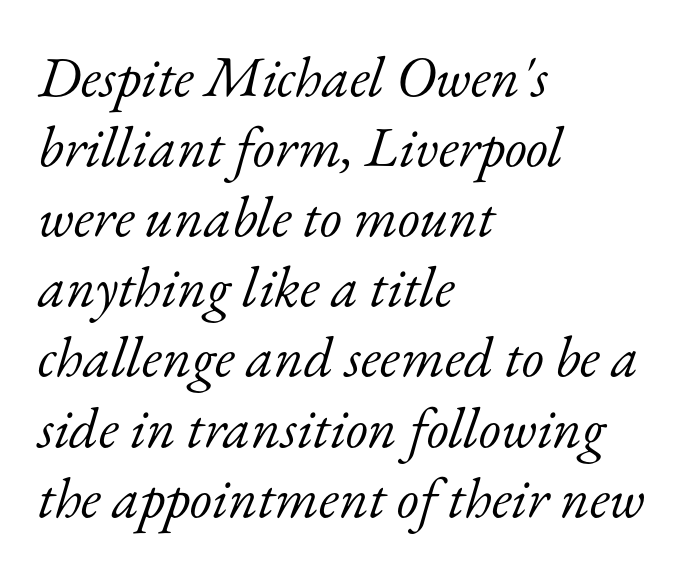
The type family on display is of the serif kind. Varying glyph widths throughout — classic text-font behaviour. One-word summary of the alignment: left. Anything drawn beneath the words? Only blank space. A typesetter would mark this as italic. Unbolded letterforms with no extra heft.
